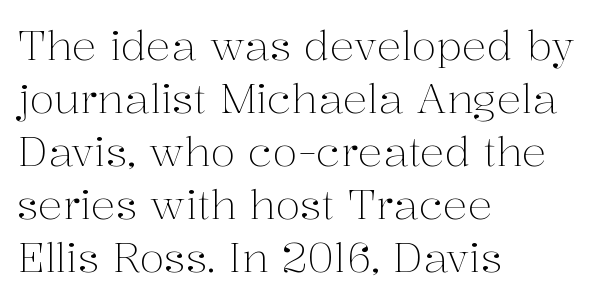
The paragraph shown leans on its left margin. Summary of vertical rhythm: regular, with standard interline spacing. The letters sit at their default tracking, neither squeezed nor spread. The letters stand straight up with perfectly vertical stems. Stroke thickness stays within the range of a standard reading face or lighter. Does the type have serifs? Yes, each stem ends in a small foot.
